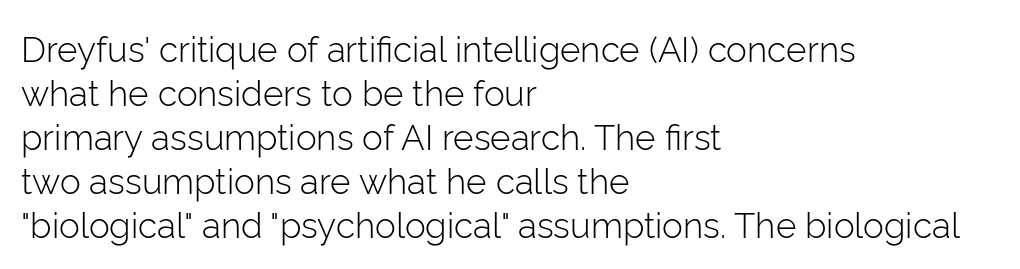
The image shows 35 px light sans-serif type, upright; set left-aligned, normal line spacing (1.26x), normal letter spacing, not underlined; low stroke contrast and a medium x-height.
